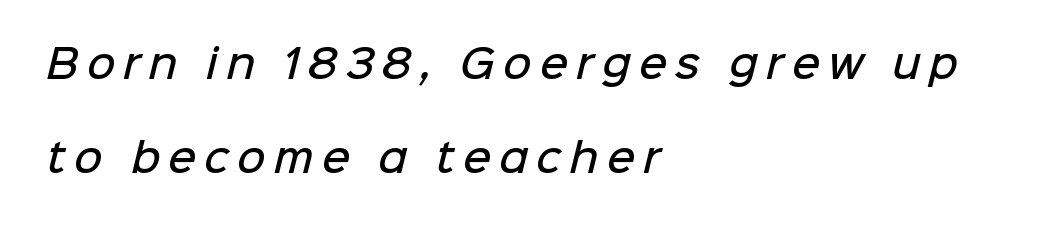
The image shows 39 px semibold sans-serif type; set left-aligned, loose line spacing (2.42x), unusually wide letter spacing (+0.21 em), not underlined; low stroke contrast and a medium x-height.
